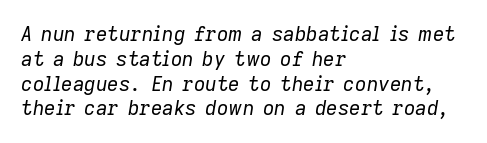
Q: Is the text bold? A: No.
Q: Is the text italic (slanted)? A: Yes, it leans right by about 9 degrees.
Q: Is the text underlined? A: No.
Q: How is the paragraph aligned? A: Left-aligned.
Q: Is the spacing between letters normal or unusually wide? A: Normal.
